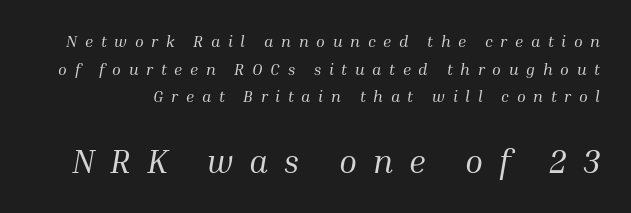
Q: Is the text bold? A: No.
Q: Is the text italic (slanted)? A: Yes, it leans right by about 10 degrees.
Q: Is the typeface a serif or a sans-serif typeface? A: Serif.
Q: Is the text underlined? A: No.
Q: Is the spacing between letters normal or unusually wide? A: Unusually wide.
Q: Which block of text is set in a larger size, the first (top) or the second (bottom)? A: The second (bottom) one.
Q: Width (condensed, normal, or wide)? A: Normal.
Q: Stroke contrast? A: Medium.
Q: x-height? A: Medium.
Q: Monospaced? A: No.
